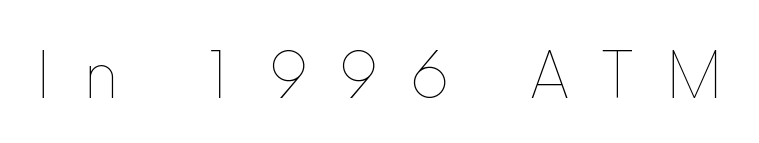
Q: Is the text bold? A: No.
Q: Is the text italic (slanted)? A: No, it is upright.
Q: Is the text underlined? A: No.
Q: Is the spacing between letters normal or unusually wide? A: Unusually wide.
Q: Width (condensed, normal, or wide)? A: Normal.
Q: Stroke contrast? A: Low.
Q: x-height? A: Medium.
Q: Monospaced? A: No.
